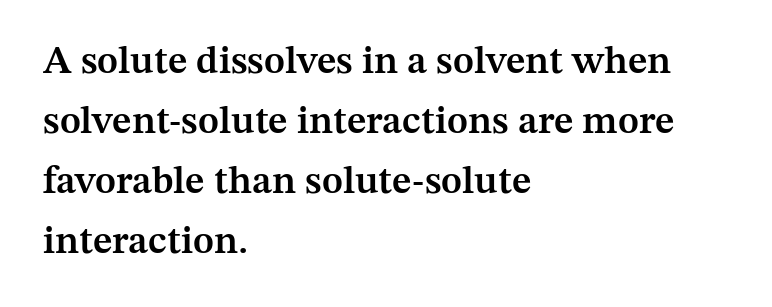
The image shows 39 px semibold serif type, upright; set left-aligned, normal line spacing (1.54x), normal letter spacing, not underlined; medium stroke contrast and a medium x-height.
